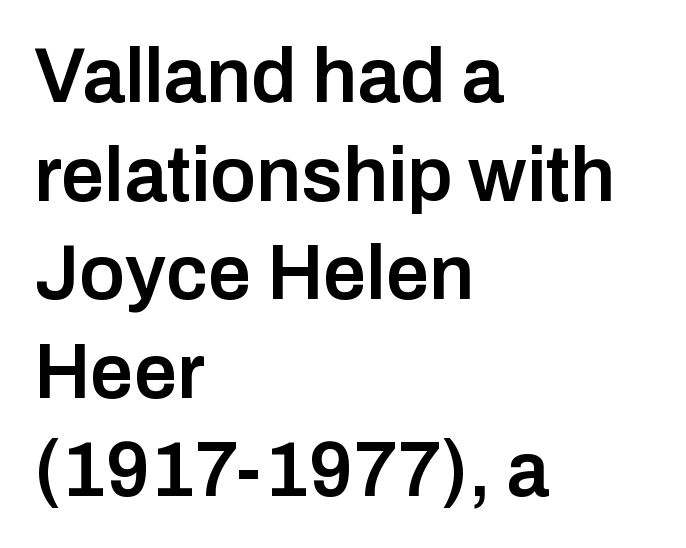
Q: Is the text bold? A: Semi-bold.
Q: Is the text italic (slanted)? A: No, it is upright.
Q: Is the typeface a serif or a sans-serif typeface? A: Sans-serif.
Q: Is the text underlined? A: No.
Q: How is the paragraph aligned? A: Left-aligned.
Q: Is the spacing between letters normal or unusually wide? A: Normal.
Q: Is the spacing between lines tight, normal or loose? A: Normal.
Q: Width (condensed, normal, or wide)? A: Normal.
Q: Stroke contrast? A: Low.
Q: x-height? A: Medium.
Q: Monospaced? A: No.
